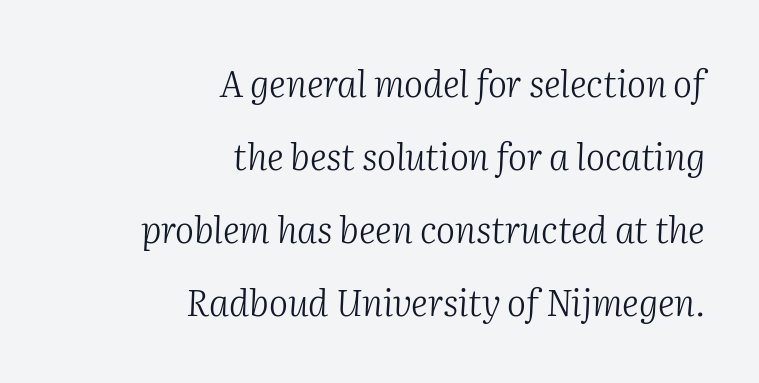
Q: Is the text bold? A: No.
Q: Is the text italic (slanted)? A: Yes, it leans right by about 2 degrees.
Q: Is the typeface a serif or a sans-serif typeface? A: Serif.
Q: Is the text underlined? A: No.
Q: How is the paragraph aligned? A: Right-aligned.
Q: Is the spacing between letters normal or unusually wide? A: Normal.
Q: Is the spacing between lines tight, normal or loose? A: Loose.
Q: Width (condensed, normal, or wide)? A: Normal.
Q: Stroke contrast? A: Medium.
Q: x-height? A: Medium.
Q: Monospaced? A: No.
